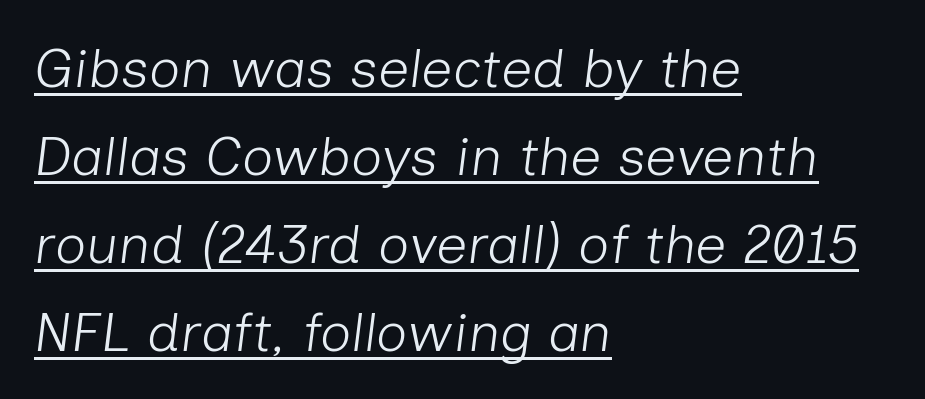
{"italic": "yes", "lean": "right", "slant_degrees": 7, "bold": "no", "weight": "light", "width": "normal", "stroke_contrast": "low", "x_height": "medium", "monospaced": "no", "underline": "yes", "align": "left", "line_spacing": "normal", "line_spacing_ratio": 1.6, "letter_spacing": "normal", "letter_spacing_em": 0.0, "glyph_px": 55}
